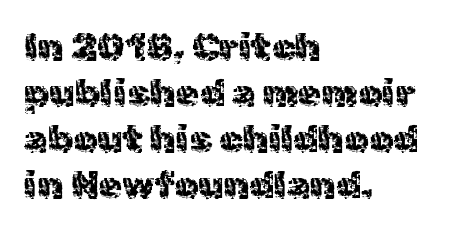
Q: Is the text bold? A: No.
Q: Is the text italic (slanted)? A: No, it is upright.
Q: Is the typeface a serif or a sans-serif typeface? A: Sans-serif.
Q: Is the text underlined? A: No.
Q: How is the paragraph aligned? A: Left-aligned.
Q: Is the spacing between letters normal or unusually wide? A: Normal.
Q: Width (condensed, normal, or wide)? A: Normal.
Q: x-height? A: Medium.
Q: Monospaced? A: No.
